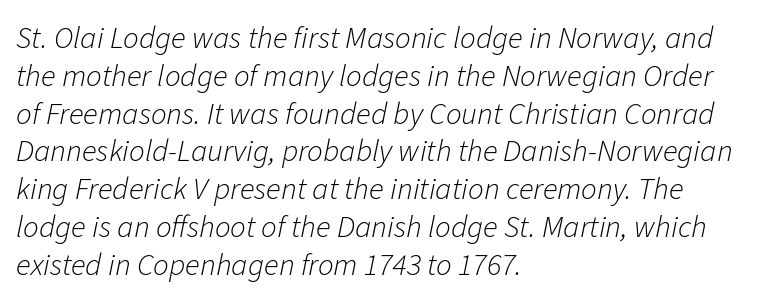
{"italic": "yes", "lean": "right", "slant_degrees": 11, "bold": "no", "weight": "light", "width": "normal", "stroke_contrast": "low", "x_height": "medium", "monospaced": "no", "underline": "no", "align": "left", "line_spacing_ratio": 1.22, "letter_spacing": "normal", "letter_spacing_em": 0.0, "glyph_px": 31}
